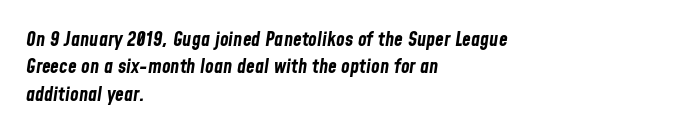
Q: Is the text bold? A: Yes.
Q: Is the text italic (slanted)? A: Yes, it leans right by about 8 degrees.
Q: Is the text underlined? A: No.
Q: How is the paragraph aligned? A: Left-aligned.
Q: Is the spacing between letters normal or unusually wide? A: Normal.
Q: Is the spacing between lines tight, normal or loose? A: Normal.
